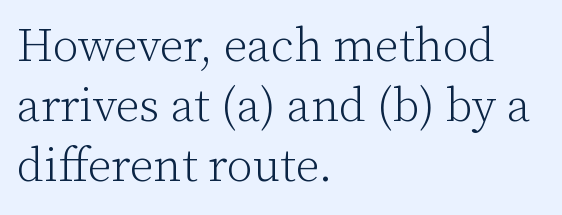
{"serif": "yes", "italic": "no", "bold": "no", "weight": "light", "width": "normal", "stroke_contrast": "low", "x_height": "medium", "monospaced": "no", "underline": "no", "align": "left", "line_spacing": "normal", "line_spacing_ratio": 1.28, "letter_spacing": "normal", "letter_spacing_em": 0.0, "glyph_px": 47}
